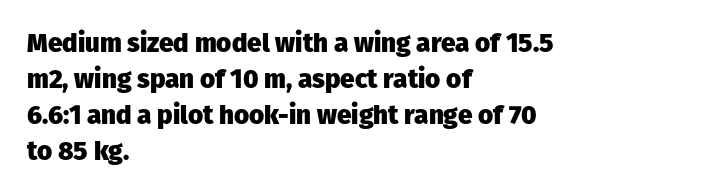
The image shows 26 px bold type, upright; set left-aligned, normal line spacing (1.38x), normal letter spacing, not underlined.
